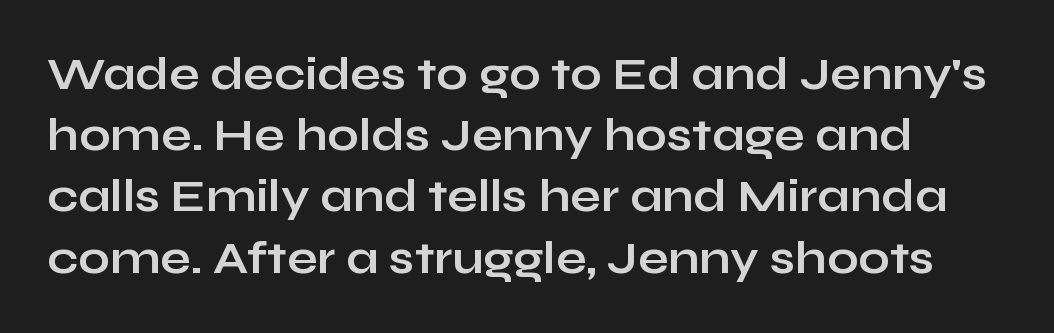
Q: Is the text bold? A: Yes.
Q: Is the text italic (slanted)? A: No, it is upright.
Q: Is the typeface a serif or a sans-serif typeface? A: Sans-serif.
Q: Is the text underlined? A: No.
Q: Is the spacing between letters normal or unusually wide? A: Normal.
Q: Is the spacing between lines tight, normal or loose? A: Normal.
Q: Width (condensed, normal, or wide)? A: Wide.
Q: Stroke contrast? A: Low.
Q: x-height? A: Medium.
Q: Monospaced? A: No.
